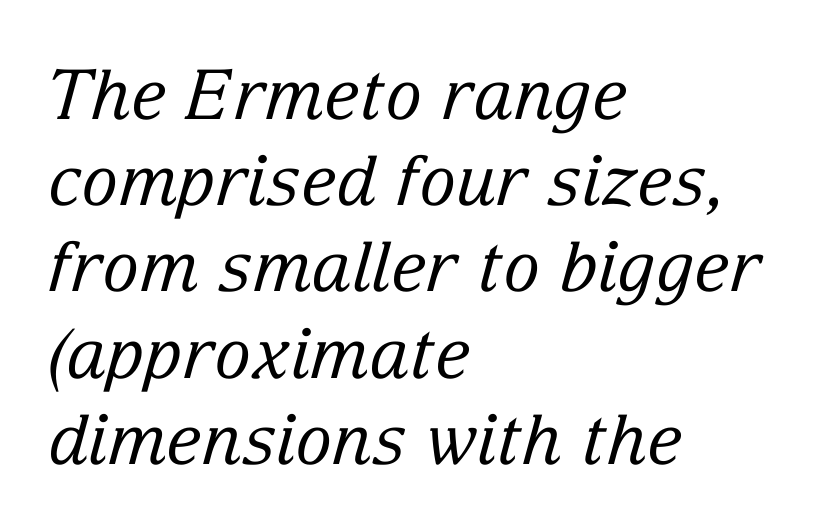
{"serif": "yes", "italic": "yes", "lean": "right", "slant_degrees": 15, "bold": "no", "weight": "regular", "width": "normal", "stroke_contrast": "low", "x_height": "medium", "monospaced": "no", "underline": "no", "align": "left", "line_spacing": "normal", "line_spacing_ratio": 1.25, "letter_spacing": "normal", "letter_spacing_em": 0.0, "glyph_px": 69}
